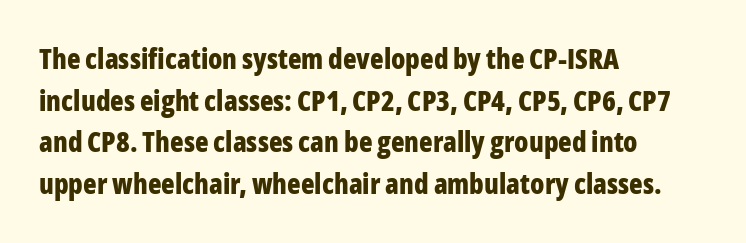
{"serif": "no", "italic": "no", "bold": "yes", "weight": "bold", "width": "condensed", "stroke_contrast": "low", "x_height": "medium", "monospaced": "no", "underline": "no", "align": "left", "line_spacing": "normal", "line_spacing_ratio": 1.49, "letter_spacing": "normal", "letter_spacing_em": 0.0, "glyph_px": 28}
